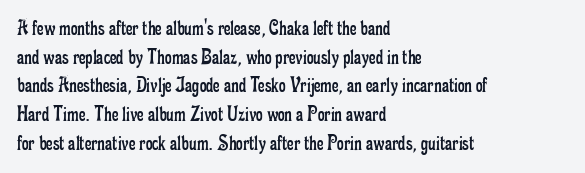
The image shows 23 px text type, upright; set left-aligned, normal line spacing (1.25x), normal letter spacing, not underlined.
